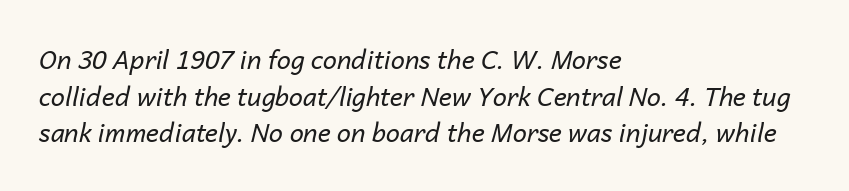
The image shows 25 px text type, italic (leaning right); set left-aligned, normal line spacing (1.47x), normal letter spacing, not underlined.
